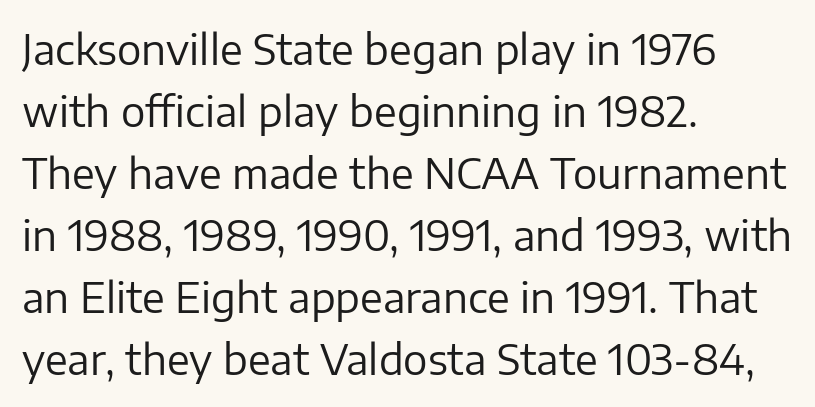
The image shows 41 px regular-weight sans-serif type, upright; set left-aligned, normal line spacing (1.51x), normal letter spacing, not underlined; low stroke contrast and a medium x-height.
